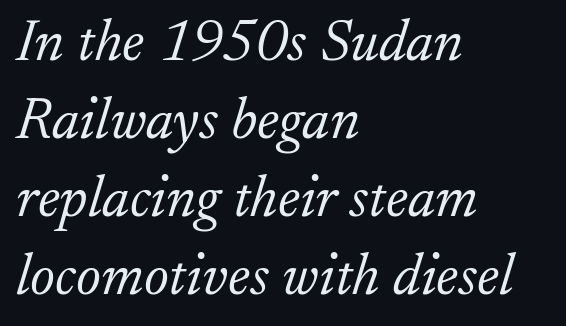
{"serif": "yes", "italic": "yes", "lean": "right", "slant_degrees": 17, "bold": "no", "weight": "light", "width": "normal", "stroke_contrast": "low", "x_height": "small", "monospaced": "no", "underline": "no", "align": "left", "line_spacing": "normal", "line_spacing_ratio": 1.32, "letter_spacing": "normal", "letter_spacing_em": 0.0, "glyph_px": 59}
